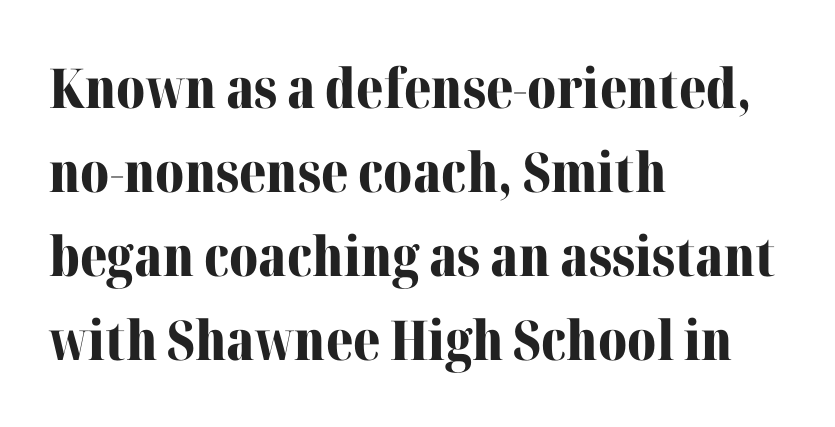
The image shows 55 px bold serif type, upright; set left-aligned, normal line spacing (1.53x), normal letter spacing, not underlined; medium stroke contrast and a medium x-height.
